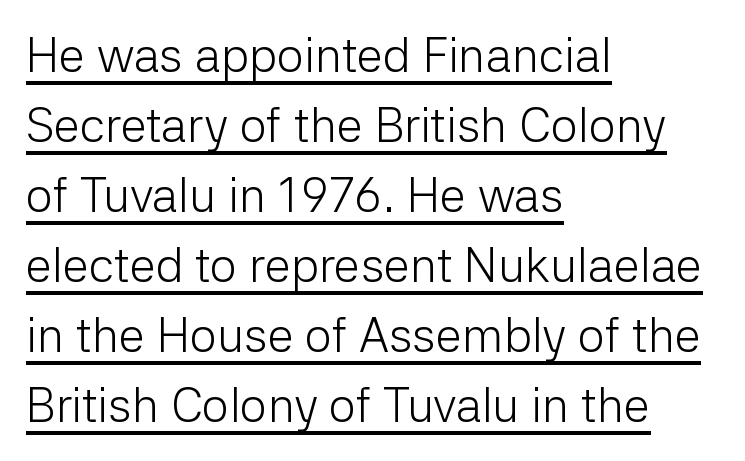
Varying glyph widths throughout — classic text-font behaviour. There is no visible air inserted between adjacent glyphs. Quick note: not italic, upright. The type family on display is of the sans-serif kind.
